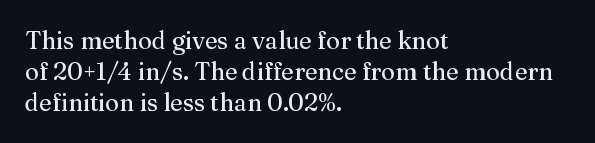
The rag falls on the right side of this text block. How would I describe the line gaps? Plain and ordinary. Ordinary non-slanted type is in use. The gaps between neighbouring characters are ordinary and unremarkable.
